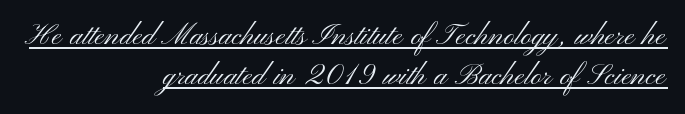
Q: Is the text bold? A: No.
Q: Is the text italic (slanted)? A: Yes.
Q: Is the typeface a serif or a sans-serif typeface? A: Sans-serif.
Q: Is the text underlined? A: Yes.
Q: How is the paragraph aligned? A: Right-aligned.
Q: Is the spacing between letters normal or unusually wide? A: Normal.
Q: Is the spacing between lines tight, normal or loose? A: Tight.
Q: Width (condensed, normal, or wide)? A: Wide.
Q: Stroke contrast? A: Medium.
Q: x-height? A: Small.
Q: Monospaced? A: No.
